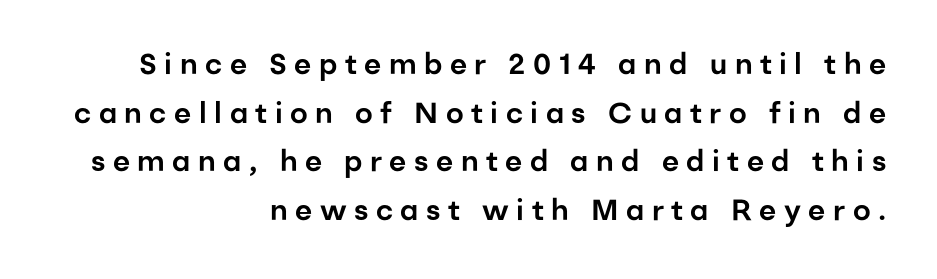
The image shows 29 px sans-serif type, upright; set right-aligned, normal line spacing (1.68x), unusually wide letter spacing (+0.26 em), not underlined; low stroke contrast and a medium x-height.
